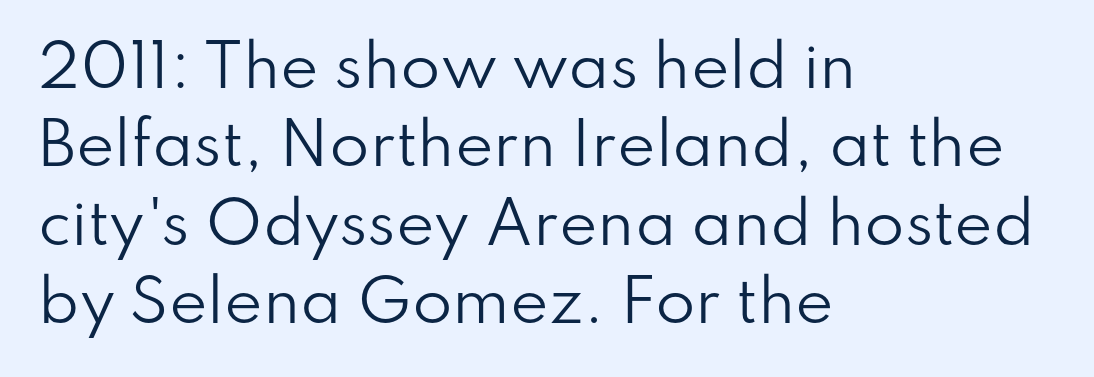
The image shows 58 px regular-weight sans-serif type, upright; set left-aligned, normal line spacing (1.35x), normal letter spacing, not underlined; low stroke contrast and a small x-height.
